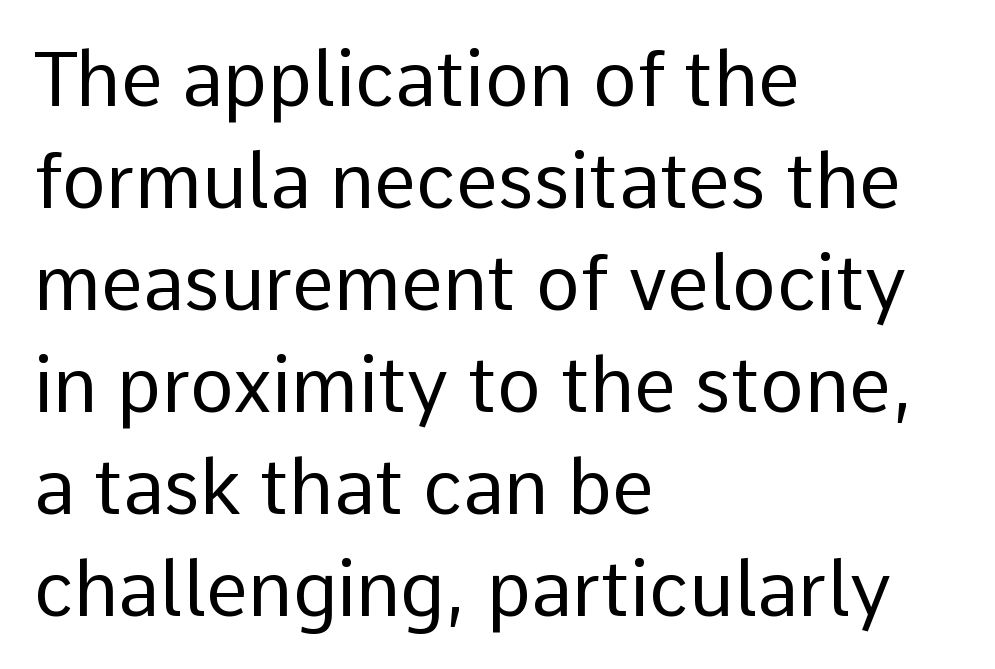
This sample is left-justified, so line endings fall wherever the words run out. Here the designer chose a conventional face with non-uniform glyph widths. This sample uses an upright cut, with every glyph sitting square on the baseline. Think standard paragraph weight, or any step lighter than that. Nobody drew a line under any word here. The font family rendered here belongs to the sans-serif group.
